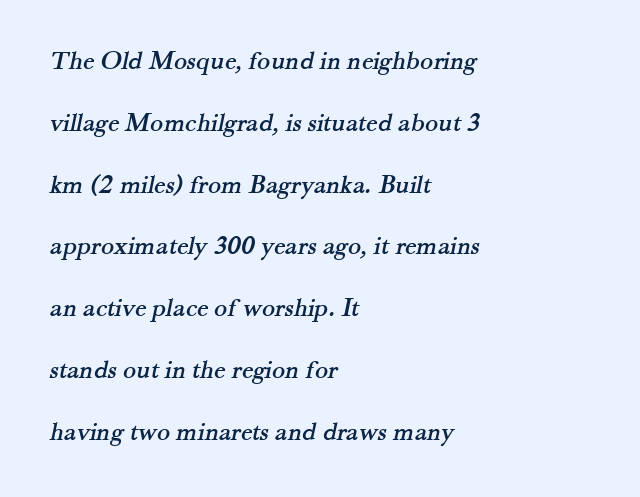
Q: Is the text underlined? A: No.
Q: How is the paragraph aligned? A: Left-aligned.
Q: Is the spacing between letters normal or unusually wide? A: Normal.
Q: Is the spacing between lines tight, normal or loose? A: Loose.
